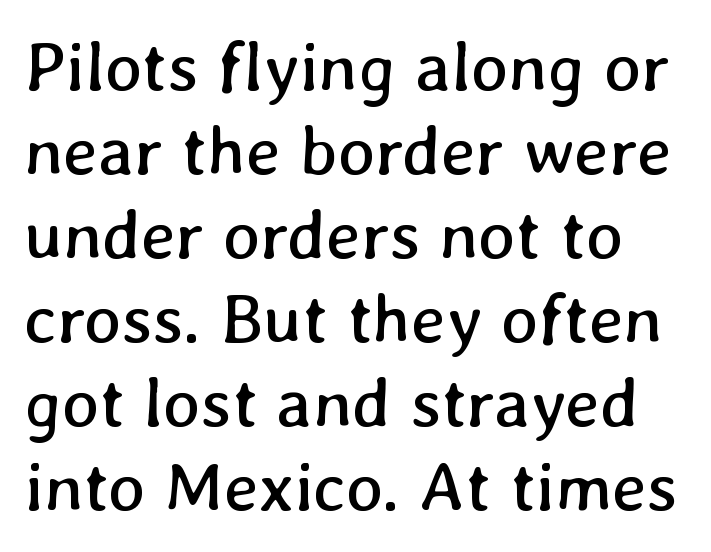
{"bold": "no", "weight": "regular", "width": "normal", "stroke_contrast": "low", "x_height": "medium", "monospaced": "no", "underline": "no", "line_spacing_ratio": 1.2, "letter_spacing": "normal", "letter_spacing_em": 0.0, "glyph_px": 70}
